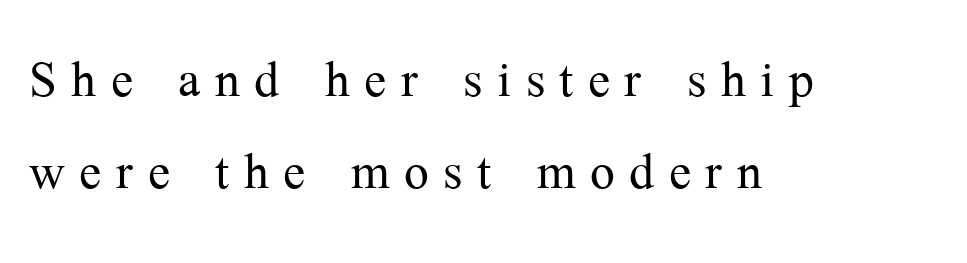
{"serif": "yes", "italic": "no", "bold": "no", "weight": "light", "width": "normal", "stroke_contrast": "medium", "x_height": "medium", "monospaced": "no", "underline": "no", "align": "left", "line_spacing": "normal", "line_spacing_ratio": 1.4, "letter_spacing": "wide", "letter_spacing_em": 0.22, "glyph_px": 66}
